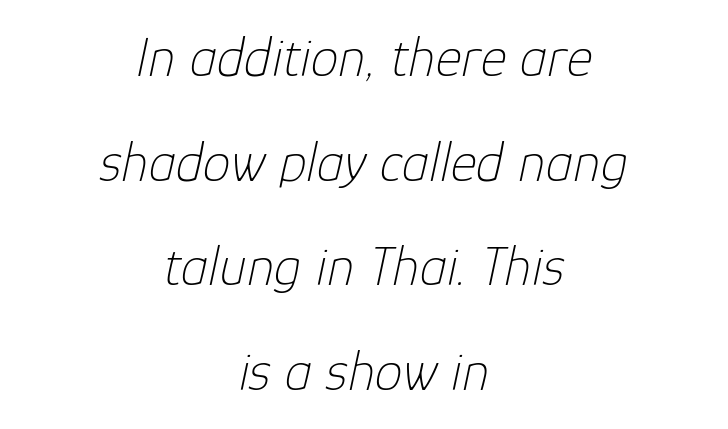
The image shows 56 px thin type, italic (leaning right); set centered, line spacing 1.87x, normal letter spacing, not underlined; low stroke contrast and a medium x-height.
